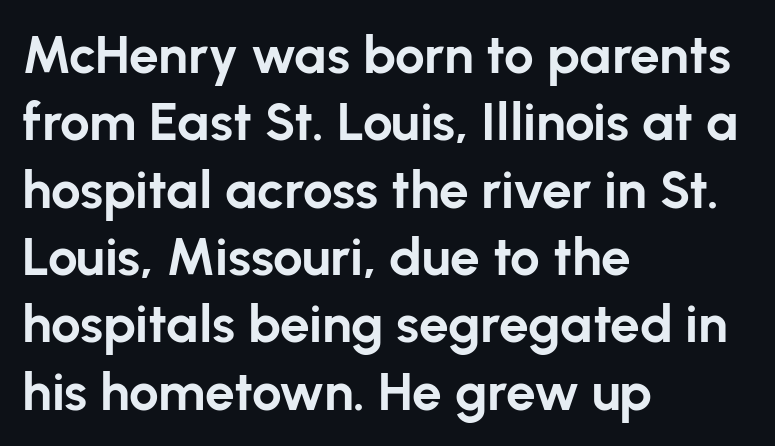
Normally led — the rows are evenly, conventionally spaced. This is sans-serif lettering, the kind often seen on screens and signage. The passage shown is typed in a proportional face where columns would drift. Typeset ragged right — the left edge is the straight one.
